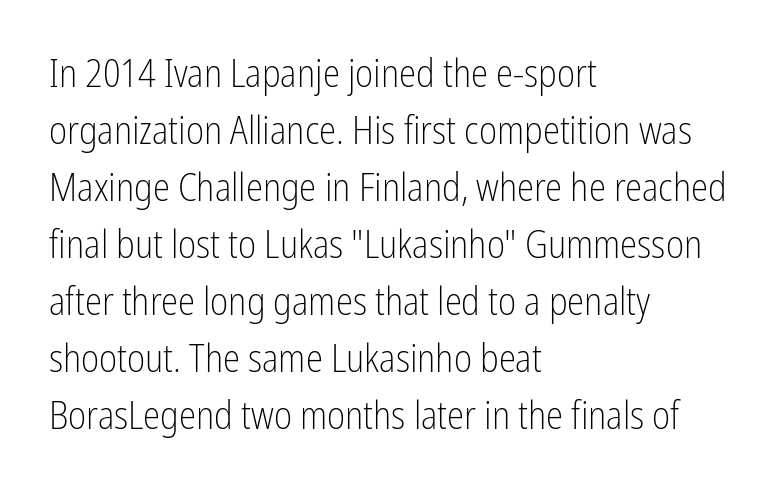
Q: Is the text bold? A: No.
Q: Is the text italic (slanted)? A: No, it is upright.
Q: Is the typeface a serif or a sans-serif typeface? A: Sans-serif.
Q: Is the text underlined? A: No.
Q: How is the paragraph aligned? A: Left-aligned.
Q: Is the spacing between letters normal or unusually wide? A: Normal.
Q: Is the spacing between lines tight, normal or loose? A: Normal.
Q: Width (condensed, normal, or wide)? A: Condensed.
Q: Stroke contrast? A: Low.
Q: x-height? A: Medium.
Q: Monospaced? A: No.
